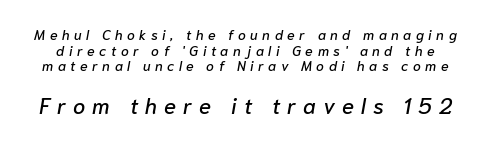
{"italic": "yes", "lean": "right", "slant_degrees": 10, "underline": "no", "line_spacing": "tight", "line_spacing_ratio": 1.12, "letter_spacing": "wide", "letter_spacing_em": 0.32, "larger_block": "second", "size_ratio": 1.57, "glyph_px": 22}
